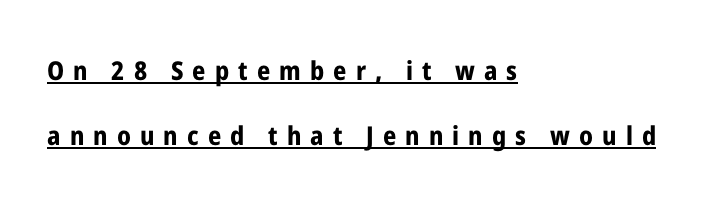
The image shows 26 px bold type, upright; set left-aligned, loose line spacing (2.5x), unusually wide letter spacing (+0.35 em), underlined.
